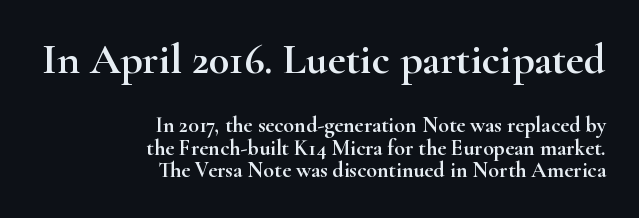
Q: Is the text italic (slanted)? A: No, it is upright.
Q: Is the typeface a serif or a sans-serif typeface? A: Serif.
Q: Is the text underlined? A: No.
Q: How is the paragraph aligned? A: Right-aligned.
Q: Is the spacing between letters normal or unusually wide? A: Normal.
Q: Is the spacing between lines tight, normal or loose? A: Tight.
Q: Which block of text is set in a larger size, the first (top) or the second (bottom)? A: The first (top) one.
Q: Width (condensed, normal, or wide)? A: Wide.
Q: Stroke contrast? A: High.
Q: x-height? A: Small.
Q: Monospaced? A: No.
